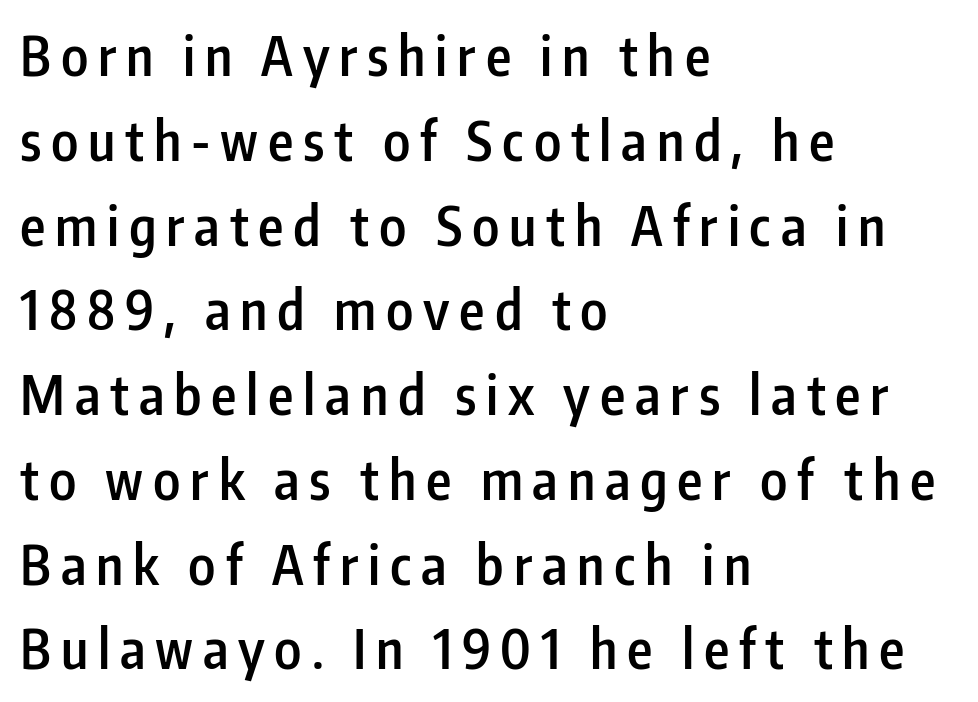
Q: Is the text bold? A: Semi-bold.
Q: Is the text italic (slanted)? A: No, it is upright.
Q: Is the typeface a serif or a sans-serif typeface? A: Sans-serif.
Q: Is the text underlined? A: No.
Q: How is the paragraph aligned? A: Left-aligned.
Q: Is the spacing between lines tight, normal or loose? A: Normal.
Q: Width (condensed, normal, or wide)? A: Condensed.
Q: Stroke contrast? A: Low.
Q: x-height? A: Medium.
Q: Monospaced? A: No.
